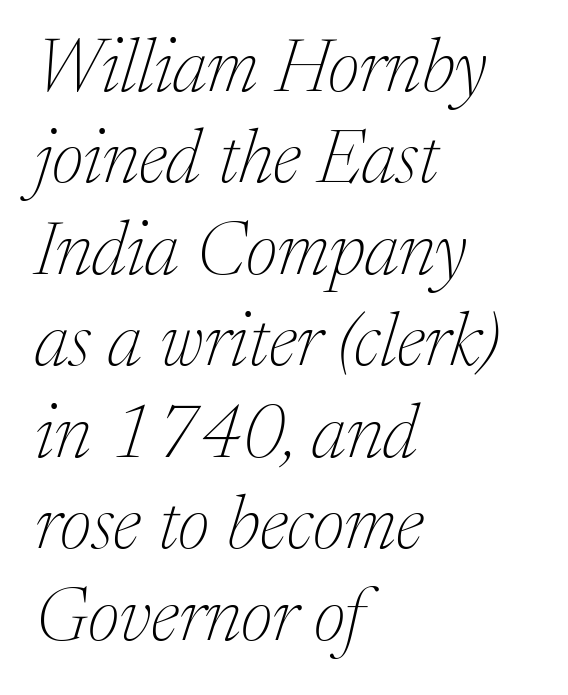
Q: Is the text bold? A: No.
Q: Is the text italic (slanted)? A: Yes, it leans right by about 17 degrees.
Q: Is the typeface a serif or a sans-serif typeface? A: Serif.
Q: Is the text underlined? A: No.
Q: How is the paragraph aligned? A: Left-aligned.
Q: Is the spacing between letters normal or unusually wide? A: Normal.
Q: Width (condensed, normal, or wide)? A: Normal.
Q: Stroke contrast? A: Medium.
Q: x-height? A: Medium.
Q: Monospaced? A: No.
